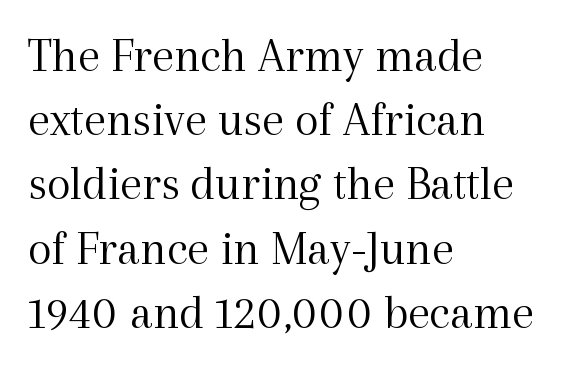
You can tell from the footed stems that serif type was used. Unbolded letterforms with no extra heft. The gap between lines stays unmarked. Students, note that the glyphs here touch the page at normal intervals. Note the varied advance widths — an 'i' is clearly narrower than an 'm'.
